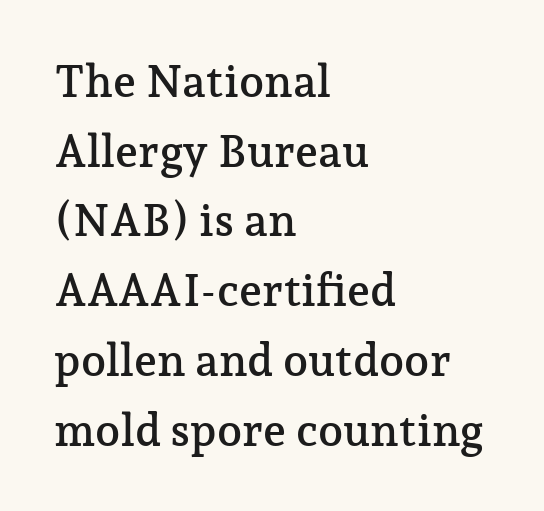
{"serif": "yes", "italic": "no", "width": "normal", "stroke_contrast": "low", "x_height": "medium", "monospaced": "no", "underline": "no", "align": "left", "line_spacing": "normal", "line_spacing_ratio": 1.55, "letter_spacing": "normal", "letter_spacing_em": 0.0, "glyph_px": 45}
